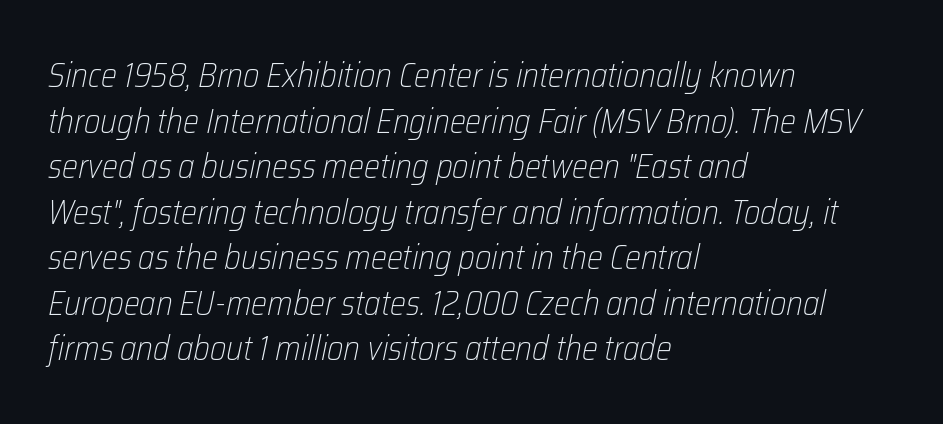
Compared with a typical body face, this is equally light or lighter still. What's the leading like? Ordinary, nothing unusual. Check under the words: just untouched page. Spacing verdict: proportional, widths tailored to each character.
